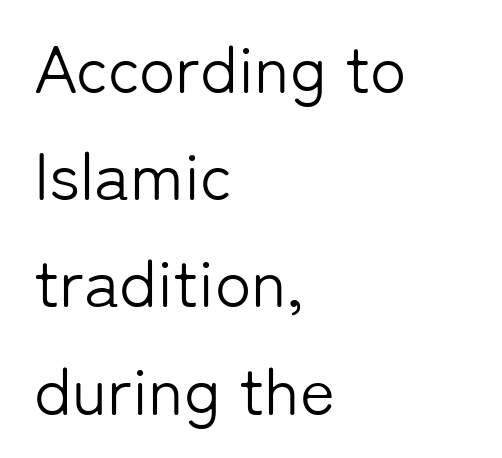
Q: Is the text bold? A: No.
Q: Is the text italic (slanted)? A: No, it is upright.
Q: Is the typeface a serif or a sans-serif typeface? A: Sans-serif.
Q: Is the text underlined? A: No.
Q: How is the paragraph aligned? A: Left-aligned.
Q: Is the spacing between letters normal or unusually wide? A: Normal.
Q: Is the spacing between lines tight, normal or loose? A: Normal.
Q: Width (condensed, normal, or wide)? A: Normal.
Q: Stroke contrast? A: Low.
Q: x-height? A: Medium.
Q: Monospaced? A: No.
